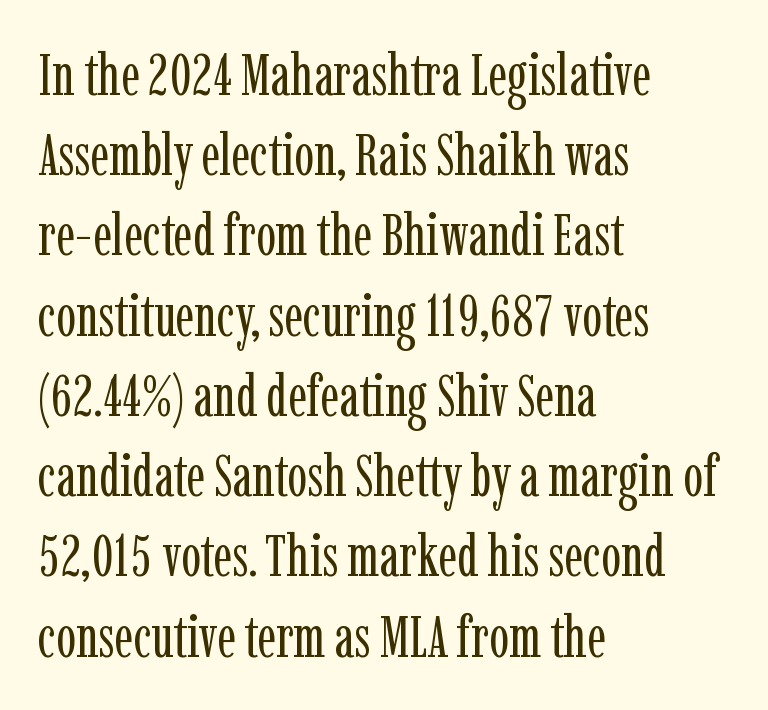
Q: Is the text bold? A: No.
Q: Is the text italic (slanted)? A: No, it is upright.
Q: Is the typeface a serif or a sans-serif typeface? A: Serif.
Q: Is the text underlined? A: No.
Q: How is the paragraph aligned? A: Left-aligned.
Q: Is the spacing between letters normal or unusually wide? A: Normal.
Q: Is the spacing between lines tight, normal or loose? A: Normal.
Q: Width (condensed, normal, or wide)? A: Condensed.
Q: Stroke contrast? A: Low.
Q: x-height? A: Medium.
Q: Monospaced? A: No.
